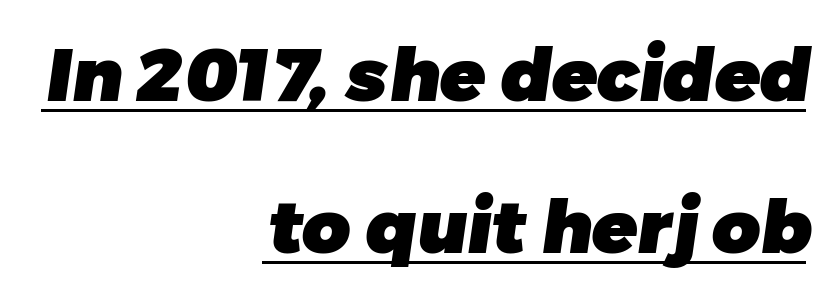
The image shows 74 px heavy sans-serif type; set right-aligned, loose line spacing (2.06x), normal letter spacing, underlined; low stroke contrast and a medium x-height.
